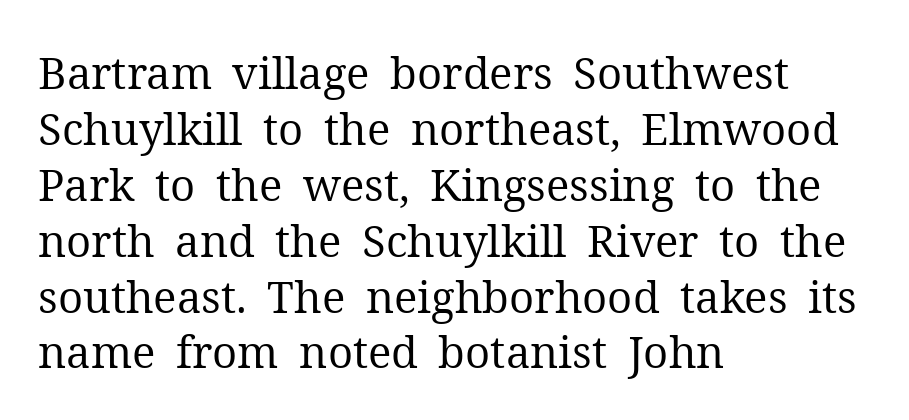
Q: Is the text bold? A: No.
Q: Is the text italic (slanted)? A: No, it is upright.
Q: Is the typeface a serif or a sans-serif typeface? A: Serif.
Q: Is the text underlined? A: No.
Q: How is the paragraph aligned? A: Left-aligned.
Q: Is the spacing between letters normal or unusually wide? A: Normal.
Q: Is the spacing between lines tight, normal or loose? A: Normal.
Q: Width (condensed, normal, or wide)? A: Normal.
Q: Stroke contrast? A: Medium.
Q: x-height? A: Medium.
Q: Monospaced? A: No.
